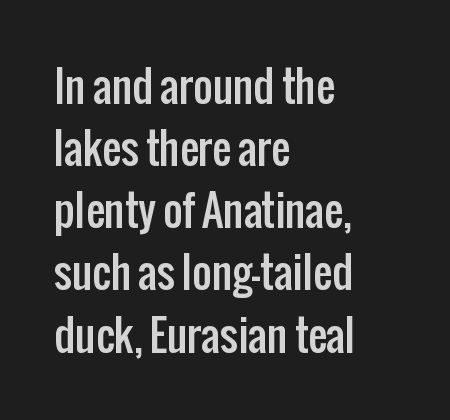
The image shows 42 px condensed sans-serif type, upright; set left-aligned, normal line spacing (1.48x), normal letter spacing, not underlined; low stroke contrast and a medium x-height.
